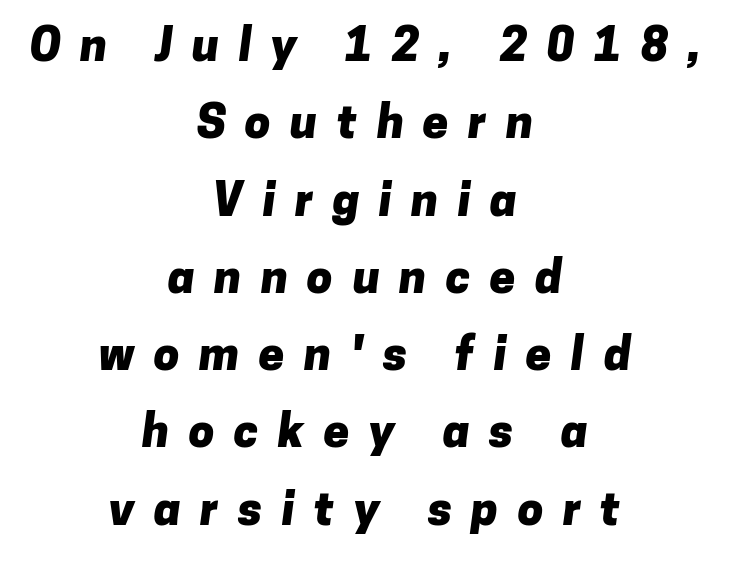
{"serif": "no", "bold": "yes", "weight": "heavy", "width": "normal", "stroke_contrast": "low", "x_height": "medium", "monospaced": "no", "underline": "no", "align": "center", "line_spacing": "normal", "line_spacing_ratio": 1.68, "letter_spacing": "wide", "letter_spacing_em": 0.42, "glyph_px": 46}
